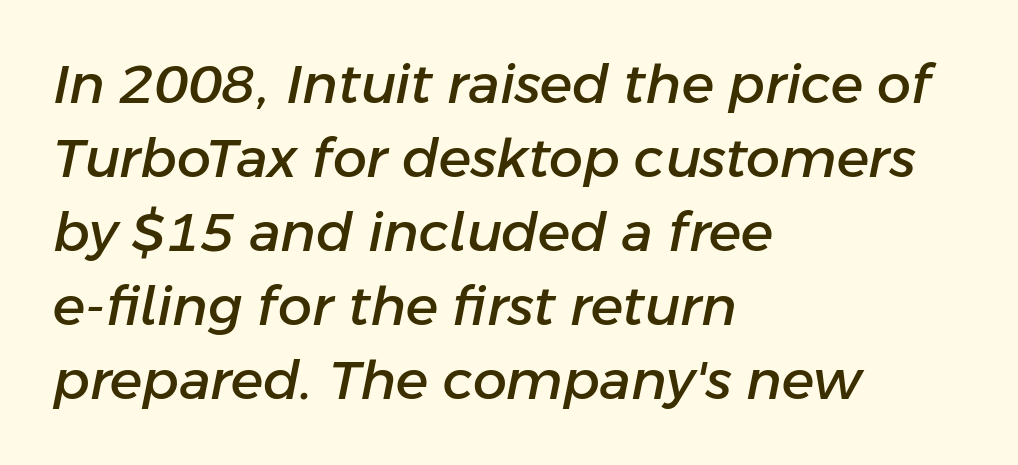
The image shows 54 px text type, italic (leaning right); set left-aligned, normal line spacing (1.37x), normal letter spacing, not underlined; low stroke contrast and a medium x-height.
